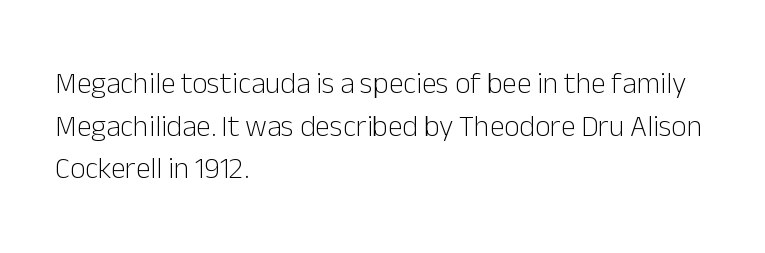
{"serif": "no", "italic": "no", "bold": "no", "weight": "light", "width": "normal", "stroke_contrast": "low", "x_height": "medium", "monospaced": "no", "underline": "no", "align": "left", "line_spacing": "normal", "line_spacing_ratio": 1.42, "letter_spacing": "normal", "letter_spacing_em": 0.0, "glyph_px": 30}
